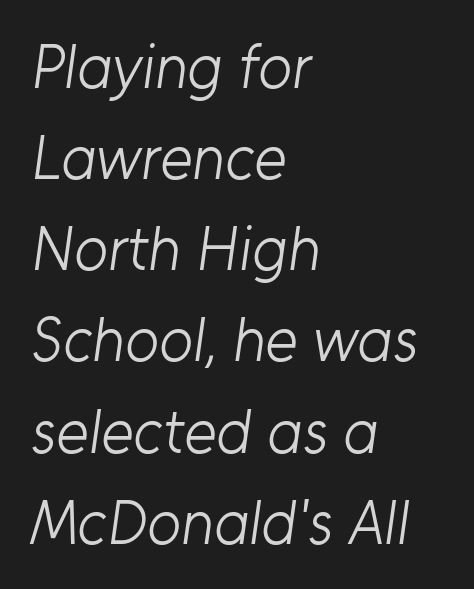
Q: Is the text bold? A: No.
Q: Is the typeface a serif or a sans-serif typeface? A: Sans-serif.
Q: Is the text underlined? A: No.
Q: How is the paragraph aligned? A: Left-aligned.
Q: Is the spacing between letters normal or unusually wide? A: Normal.
Q: Is the spacing between lines tight, normal or loose? A: Normal.
Q: Width (condensed, normal, or wide)? A: Normal.
Q: Stroke contrast? A: Low.
Q: x-height? A: Medium.
Q: Monospaced? A: No.
